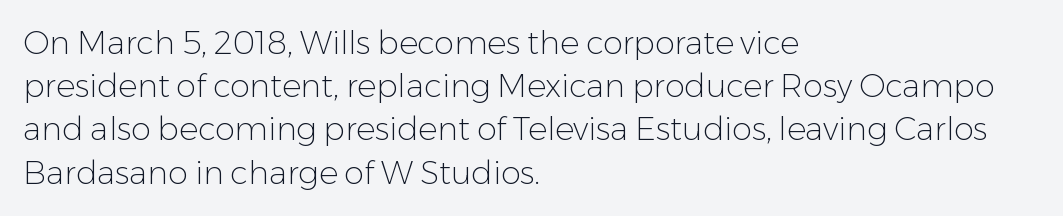
{"serif": "no", "italic": "no", "bold": "no", "weight": "light", "width": "normal", "stroke_contrast": "low", "x_height": "medium", "monospaced": "no", "underline": "no", "align": "left", "line_spacing": "normal", "line_spacing_ratio": 1.35, "letter_spacing": "normal", "letter_spacing_em": 0.0, "glyph_px": 32}
